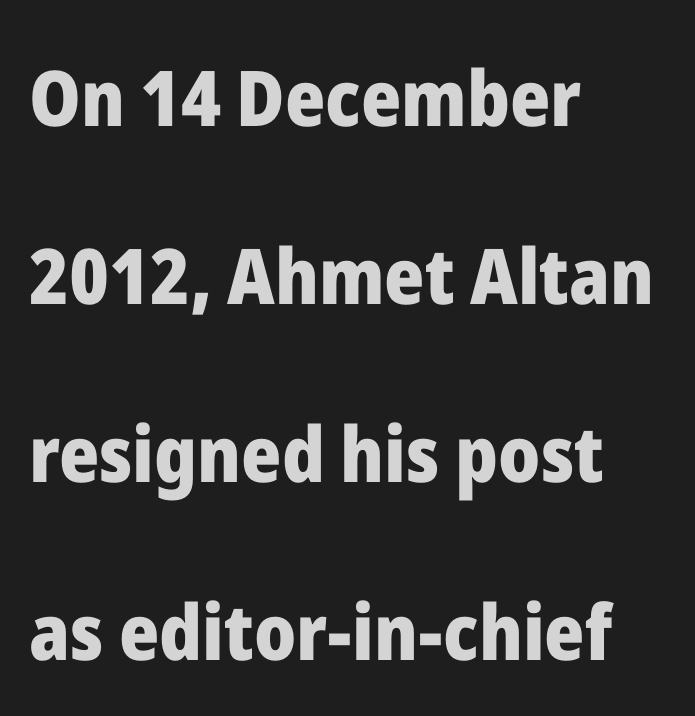
Is the type bold? Yes — the strokes are clearly thick and heavy. A typesetter would call this proportional, since set widths differ per character. This is roman type, the default non-slanted kind. Line spacing here is loose. To sum up the face: it is a sans, with no serifs. The passage shown is not underscored anywhere.
